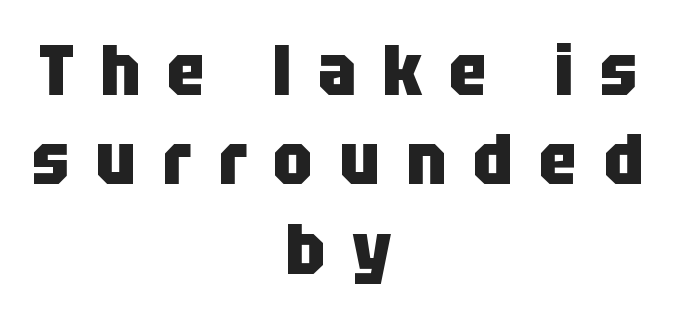
Q: Is the text bold? A: Yes.
Q: Is the text italic (slanted)? A: No, it is upright.
Q: Is the typeface a serif or a sans-serif typeface? A: Sans-serif.
Q: Is the text underlined? A: No.
Q: How is the paragraph aligned? A: Centered.
Q: Is the spacing between letters normal or unusually wide? A: Unusually wide.
Q: Is the spacing between lines tight, normal or loose? A: Normal.
Q: Width (condensed, normal, or wide)? A: Condensed.
Q: Stroke contrast? A: Low.
Q: x-height? A: Large.
Q: Monospaced? A: No.
